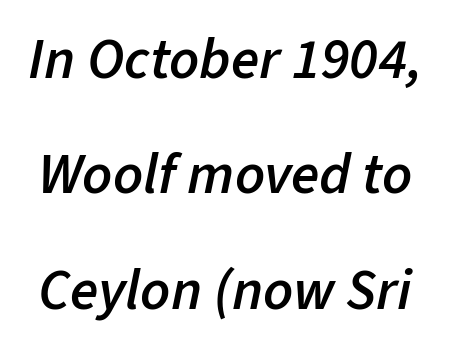
The specimen omits any rule beneath the text block's lines. This sample has the flowing, uneven cadence of proportional lettering. When letters slant like this, we call the style italic. Glyph-to-glyph distance matches everyday printed text. A somewhat darkened texture: the type is semibold rather than bold.
